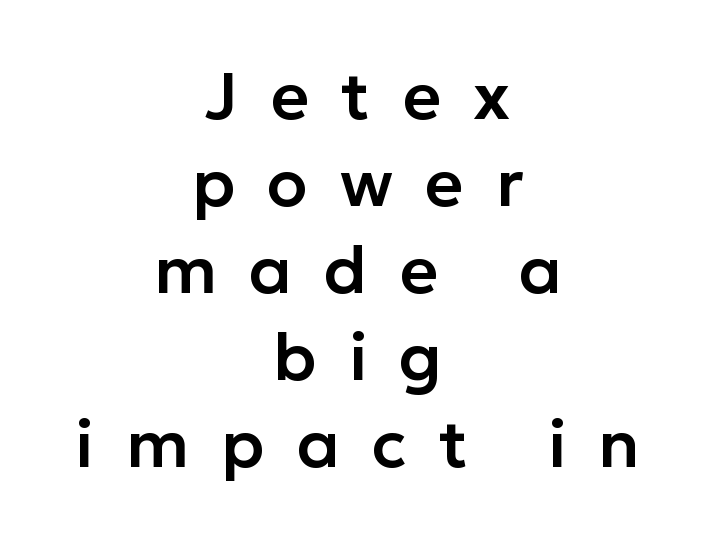
The image shows 66 px sans-serif type, upright; set centered, normal line spacing (1.32x), unusually wide letter spacing (+0.49 em), not underlined; low stroke contrast and a medium x-height.
